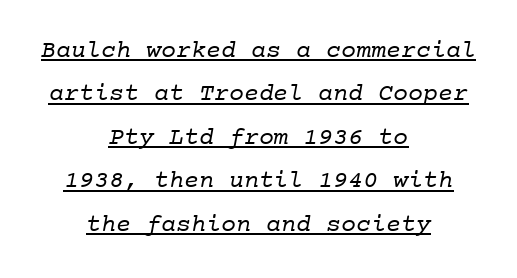
The image shows 25 px text type; set centered, line spacing 1.74x, normal letter spacing, underlined.
